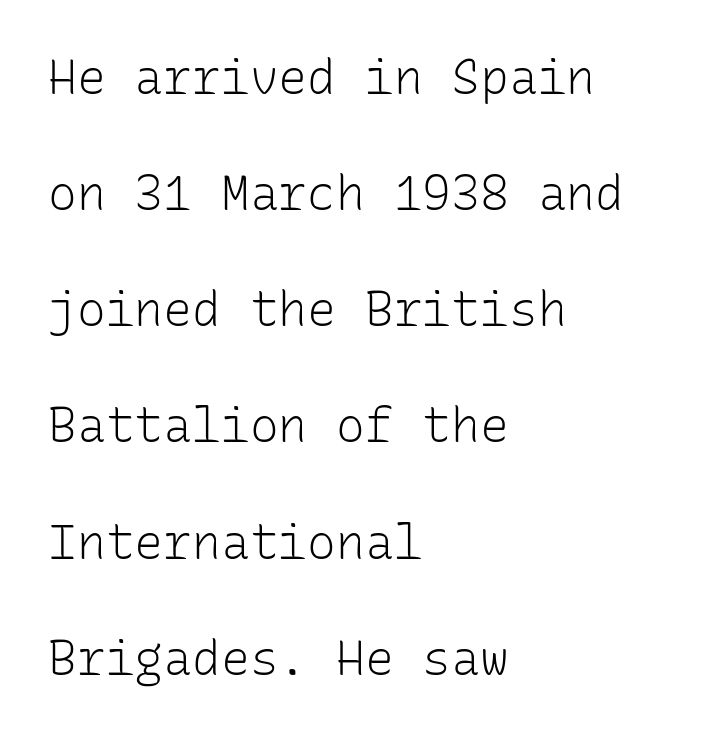
{"serif": "no", "italic": "no", "bold": "no", "weight": "light", "width": "normal", "stroke_contrast": "low", "x_height": "medium", "monospaced": "yes", "underline": "no", "align": "left", "line_spacing": "loose", "line_spacing_ratio": 2.42, "letter_spacing": "normal", "letter_spacing_em": 0.0, "glyph_px": 48}
